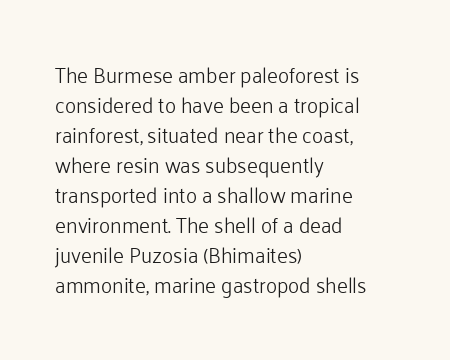
Compared with typical body copy, the letter spacing here is the same. The text block is weighted toward the left margin, trailing off unevenly rightward. The foot of each line stays bare and open. Evenly set lines give the paragraph a standard silhouette. Stroke thickness stays within the range of a standard reading face or lighter.
